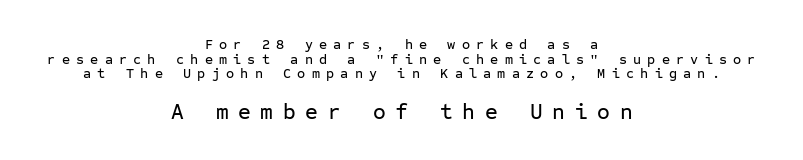
Designer's note — italics off, roman on. Line spacing here is tight. Two sizes are in play, and the larger belongs to the second block. Layout note: lines centered.
